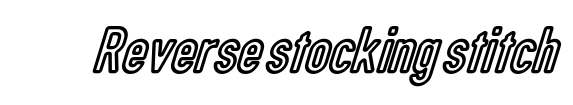
The image shows 66 px condensed type; set normal letter spacing, not underlined; a medium x-height.
